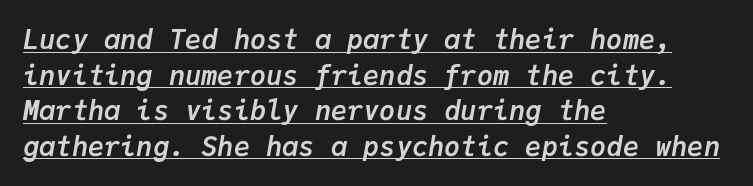
The image shows 27 px bold type, italic (leaning right); set left-aligned, normal line spacing (1.32x), normal letter spacing, underlined.
